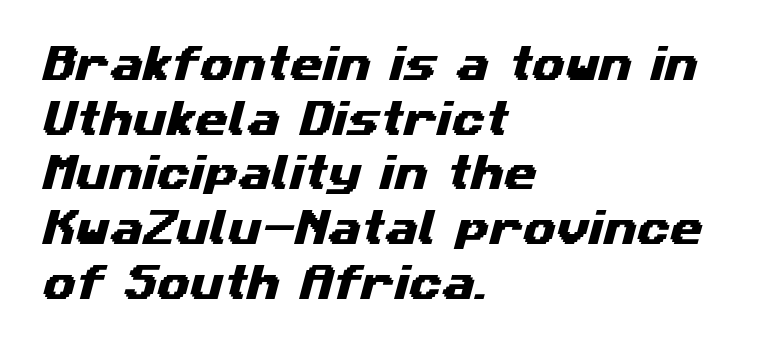
The image shows 38 px wide sans-serif type; set left-aligned, normal line spacing (1.44x), normal letter spacing, not underlined; medium stroke contrast and a medium x-height.
